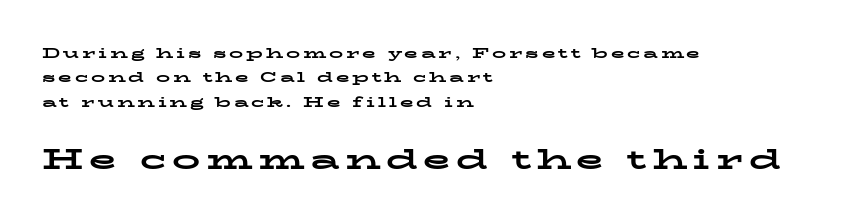
The image shows 28 px bold, wide serif type, upright; set left-aligned, line spacing 1.74x, unusually wide letter spacing (+0.2 em), not underlined; the second (bottom) block is 2.0x larger; low stroke contrast and a medium x-height.
